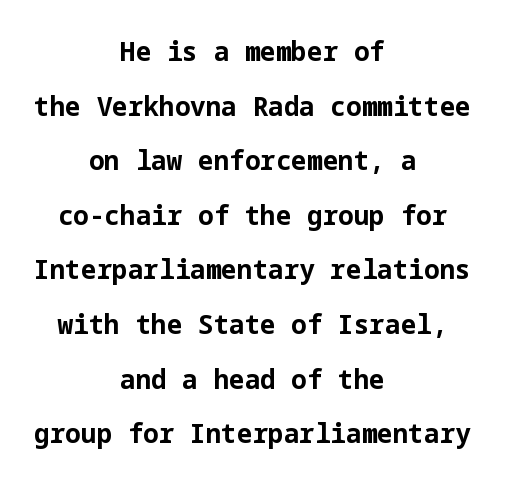
{"italic": "no", "bold": "yes", "underline": "no", "align": "center", "line_spacing": "loose", "line_spacing_ratio": 2.1, "letter_spacing": "normal", "letter_spacing_em": 0.0, "glyph_px": 26}
